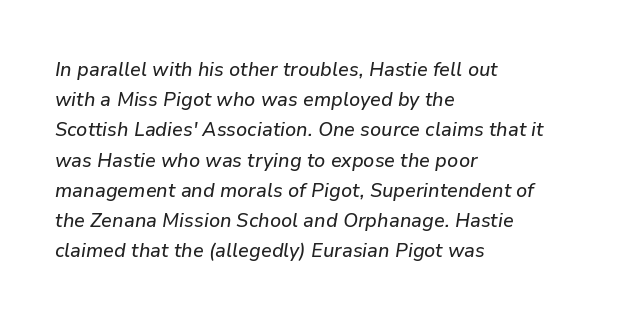
Descender tails drop into unmarked territory. There is no visible air inserted between adjacent glyphs. These lines stack with their left ends in a neat column. Line spacing here is normal. A typesetter would mark this as italic.
